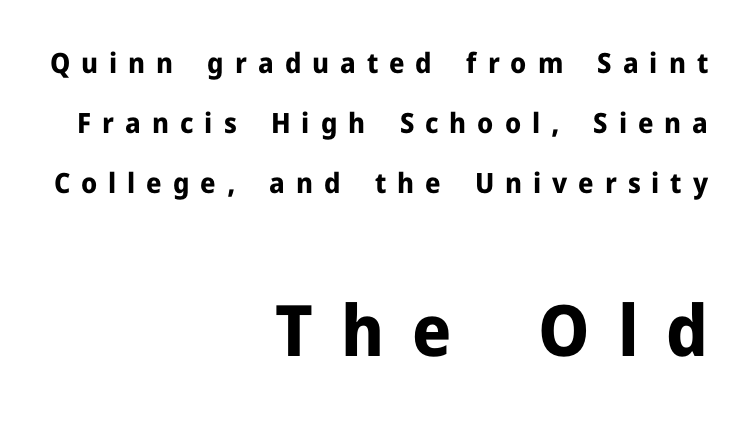
{"serif": "no", "italic": "no", "bold": "yes", "weight": "bold", "width": "normal", "stroke_contrast": "low", "x_height": "medium", "monospaced": "no", "underline": "no", "align": "right", "line_spacing": "loose", "line_spacing_ratio": 2.15, "letter_spacing": "wide", "letter_spacing_em": 0.39, "larger_block": "second", "size_ratio": 2.54, "glyph_px": 71}
